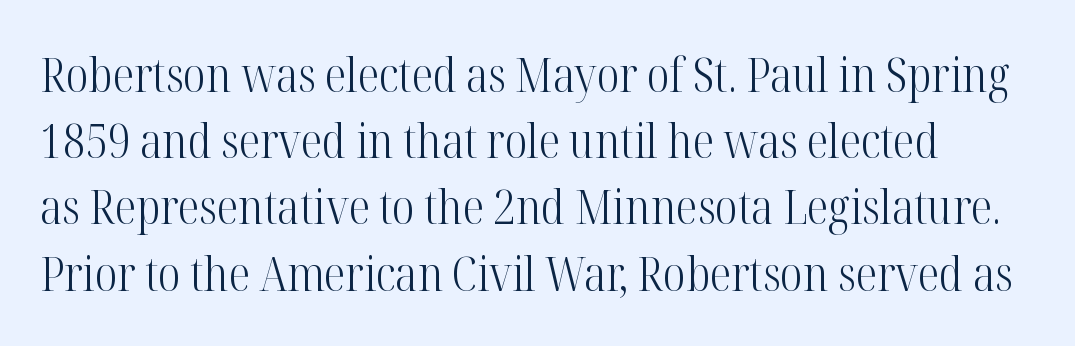
Q: Is the text bold? A: No.
Q: Is the text italic (slanted)? A: No, it is upright.
Q: Is the typeface a serif or a sans-serif typeface? A: Serif.
Q: Is the text underlined? A: No.
Q: Is the spacing between letters normal or unusually wide? A: Normal.
Q: Is the spacing between lines tight, normal or loose? A: Normal.
Q: Width (condensed, normal, or wide)? A: Condensed.
Q: Stroke contrast? A: High.
Q: x-height? A: Medium.
Q: Monospaced? A: No.
